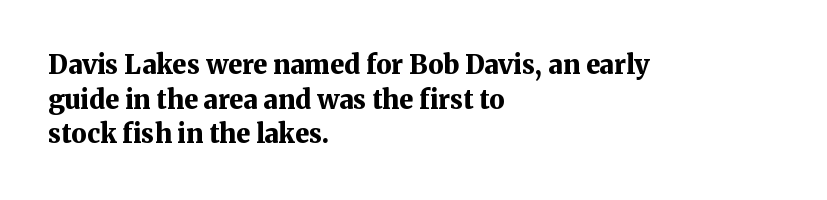
The image shows 26 px bold type, upright; set left-aligned, normal line spacing (1.33x), normal letter spacing, not underlined.
